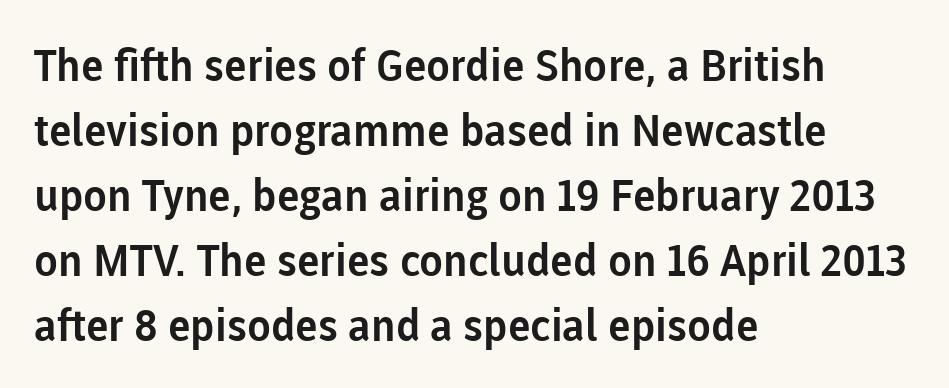
{"serif": "no", "italic": "no", "width": "normal", "stroke_contrast": "low", "x_height": "medium", "monospaced": "no", "underline": "no", "align": "left", "line_spacing": "normal", "line_spacing_ratio": 1.48, "letter_spacing": "normal", "letter_spacing_em": 0.0, "glyph_px": 44}
